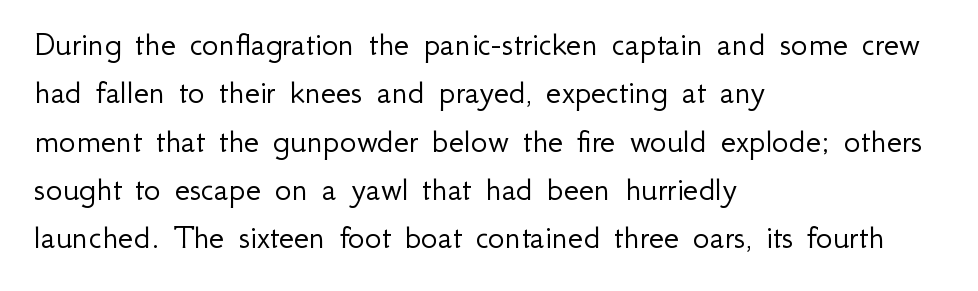
{"serif": "no", "italic": "no", "bold": "no", "weight": "light", "width": "normal", "stroke_contrast": "low", "x_height": "small", "monospaced": "no", "underline": "no", "align": "left", "line_spacing": "normal", "line_spacing_ratio": 1.38, "letter_spacing": "normal", "letter_spacing_em": 0.0, "glyph_px": 35}
